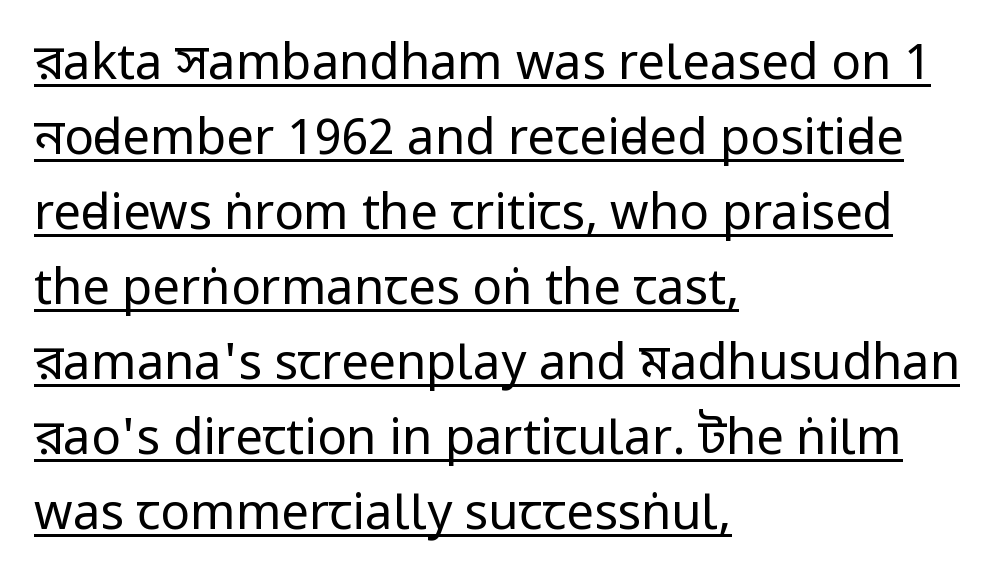
The lettering is marked with a stroke running underneath it. The typography opts for an upright posture over an oblique one. The strokes are not fattened; the text isn't bold. Reading down the block, your eye returns to a fixed left position each line. Does the leading feel generous? No, just average.
